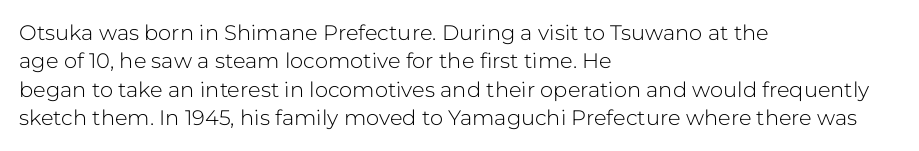
The image shows 21 px text type, upright; set left-aligned, normal line spacing (1.35x), normal letter spacing, not underlined.
